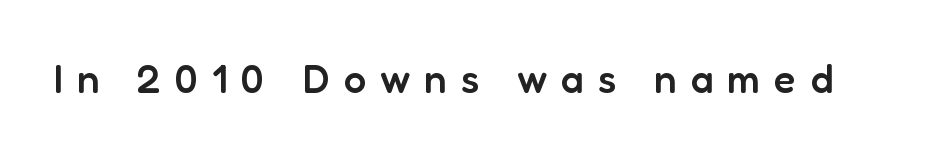
Underline: absent. Regarding serifs, this sample does without them. This sample has the flowing, uneven cadence of proportional lettering. Vertical strokes here are truly vertical. Compared with typical body copy, the letter spacing here is much looser. The typesetting leans somewhat heavy: a semibold.
